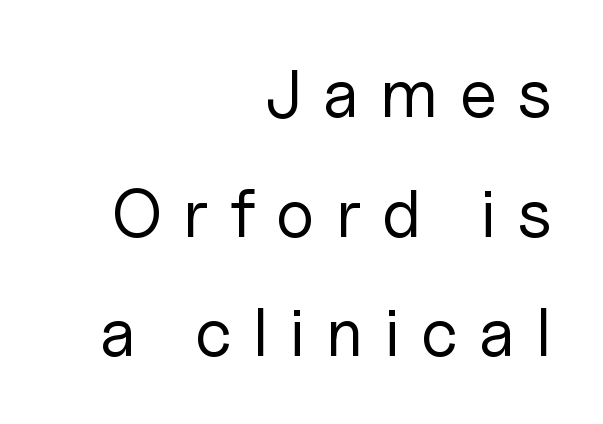
Nope, not italic — everything's standing straight. Horizontally, the lines are justified to the trailing edge only. The passage shown is not underscored anywhere. Looks like regular typesetting: each glyph gets only the width it needs.
